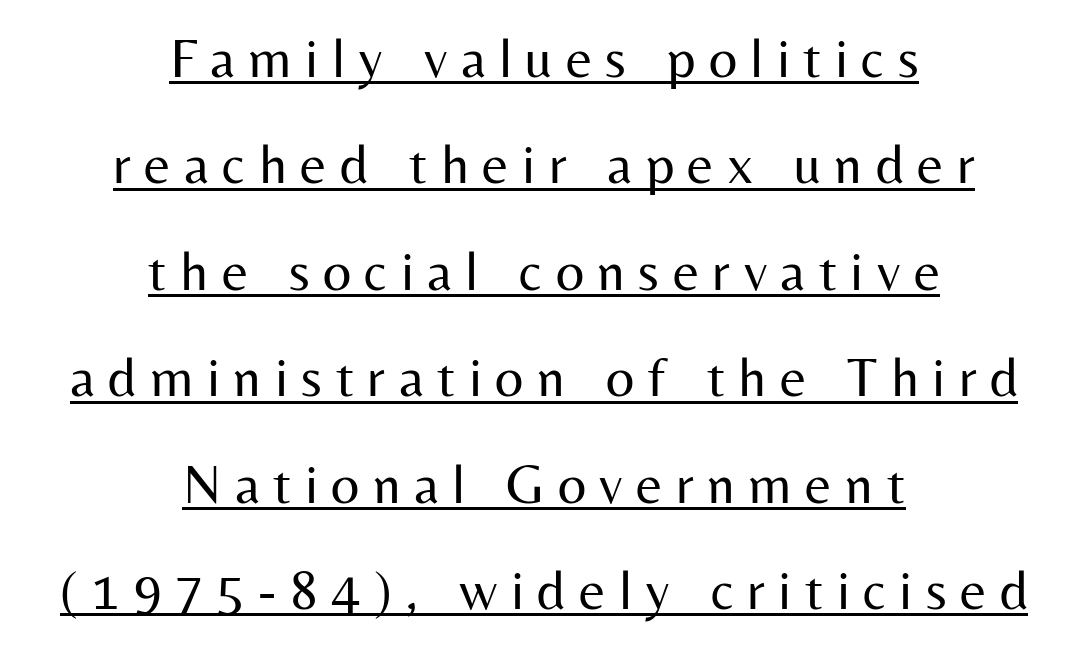
This sample has the flowing, uneven cadence of proportional lettering. The letters stand upright; this is a roman face. The characters display no serif detailing; their extremities are plain. The typesetting does not lean heavy: it is not bold.
